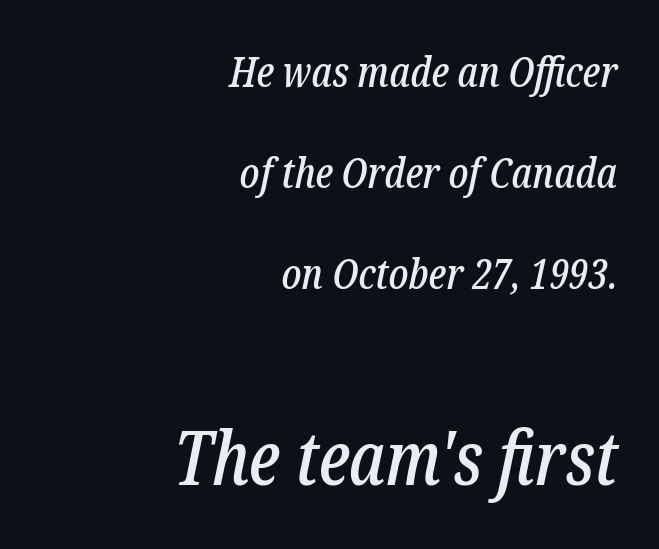
Posture: slanted. Typographically, this falls in the serif category. This rendering uses right alignment, leaving the left contour irregular. The rendering uses natural spacing where letterforms have individual widths. A typesetter would call this zero additional tracking.
